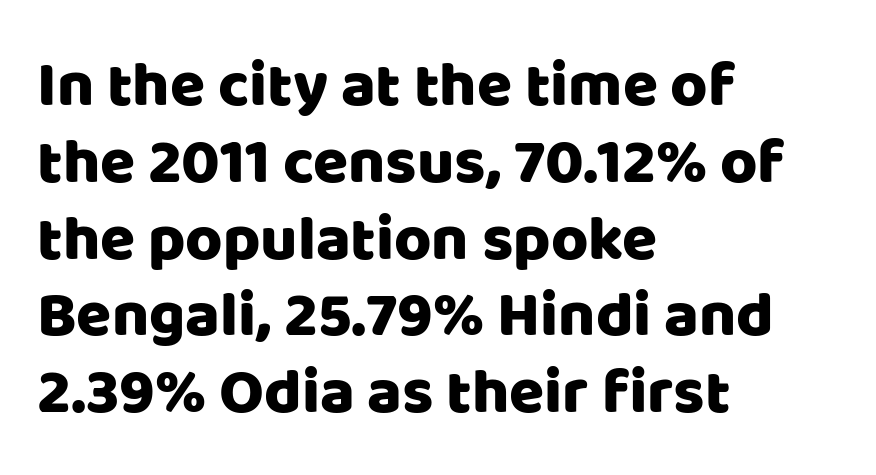
Q: Is the text italic (slanted)? A: No, it is upright.
Q: Is the typeface a serif or a sans-serif typeface? A: Sans-serif.
Q: Is the text underlined? A: No.
Q: How is the paragraph aligned? A: Left-aligned.
Q: Is the spacing between letters normal or unusually wide? A: Normal.
Q: Width (condensed, normal, or wide)? A: Normal.
Q: Stroke contrast? A: Low.
Q: x-height? A: Large.
Q: Monospaced? A: No.
